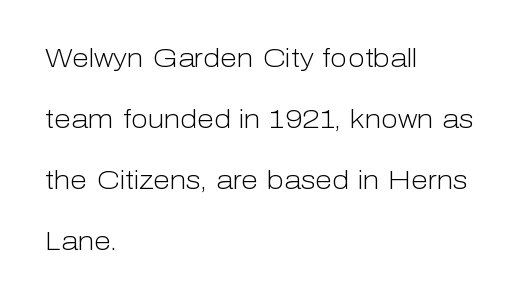
Q: Is the text bold? A: No.
Q: Is the text italic (slanted)? A: No, it is upright.
Q: Is the text underlined? A: No.
Q: How is the paragraph aligned? A: Left-aligned.
Q: Is the spacing between letters normal or unusually wide? A: Normal.
Q: Is the spacing between lines tight, normal or loose? A: Loose.
